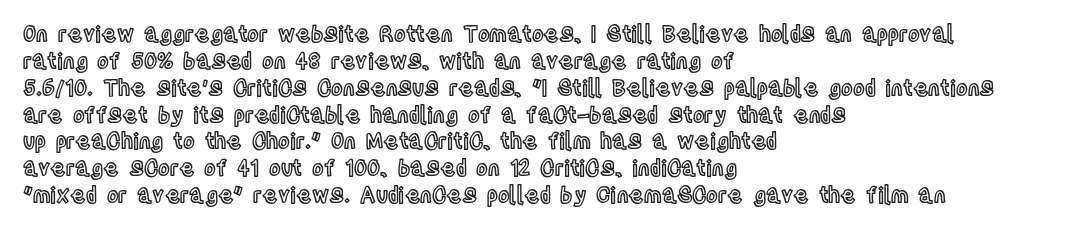
{"italic": "no", "underline": "no", "align": "left", "line_spacing_ratio": 1.22, "letter_spacing": "normal", "letter_spacing_em": 0.0, "glyph_px": 22}
